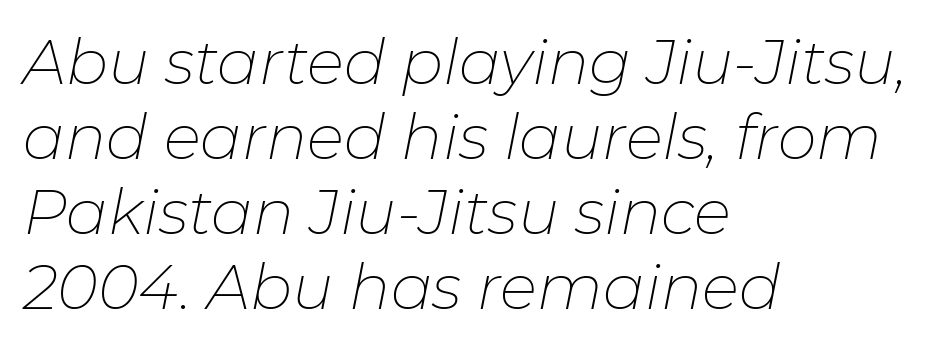
The image shows 62 px thin type, italic (leaning right); set left-aligned, line spacing 1.21x, normal letter spacing, not underlined; low stroke contrast and a medium x-height.
